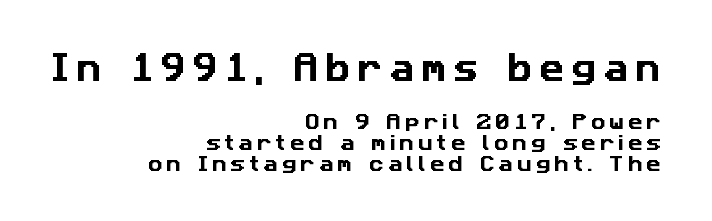
The image shows 31 px sans-serif type; set right-aligned, line spacing 1.16x, unusually wide letter spacing (+0.22 em), not underlined; the first (top) block is 1.72x larger; low stroke contrast and a medium x-height.
